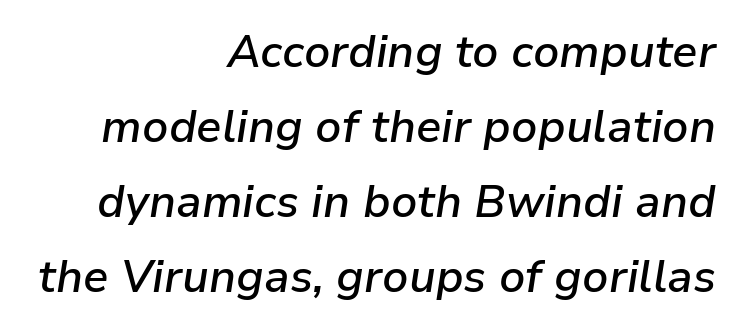
Looks like regular typesetting: each glyph gets only the width it needs. Type without underlining. The rendering keeps characters at their native spacing. Quick note: italic. Set as a demibold, roughly 600 on the weight scale.
